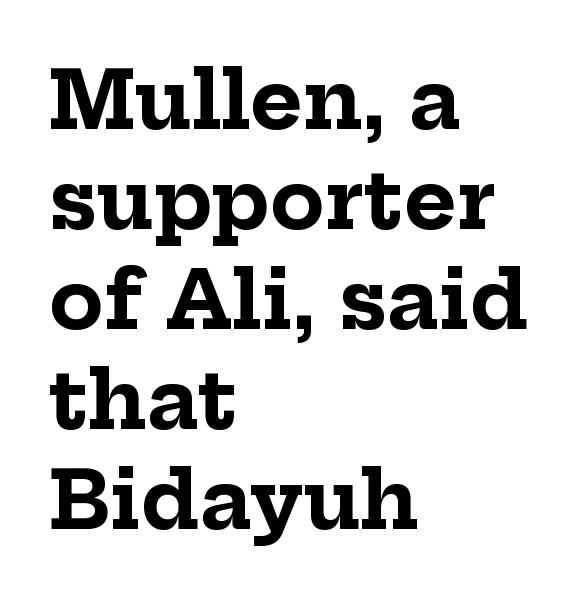
Q: Is the text bold? A: Yes.
Q: Is the text italic (slanted)? A: No, it is upright.
Q: Is the typeface a serif or a sans-serif typeface? A: Serif.
Q: Is the text underlined? A: No.
Q: How is the paragraph aligned? A: Left-aligned.
Q: Is the spacing between letters normal or unusually wide? A: Normal.
Q: Is the spacing between lines tight, normal or loose? A: Normal.
Q: Width (condensed, normal, or wide)? A: Normal.
Q: Stroke contrast? A: Low.
Q: x-height? A: Medium.
Q: Monospaced? A: No.
